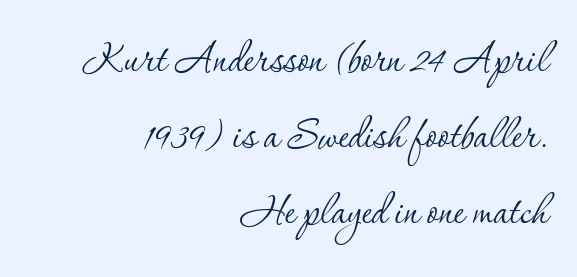
{"serif": "yes", "bold": "no", "weight": "thin", "width": "normal", "stroke_contrast": "low", "x_height": "small", "monospaced": "no", "underline": "no", "align": "right", "line_spacing": "normal", "line_spacing_ratio": 1.43, "letter_spacing": "normal", "letter_spacing_em": 0.0, "glyph_px": 53}
